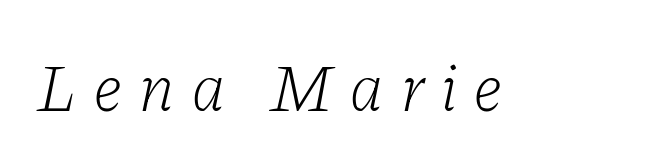
The image shows 67 px light serif type, italic (leaning right); set unusually wide letter spacing (+0.23 em), not underlined; low stroke contrast and a medium x-height.
